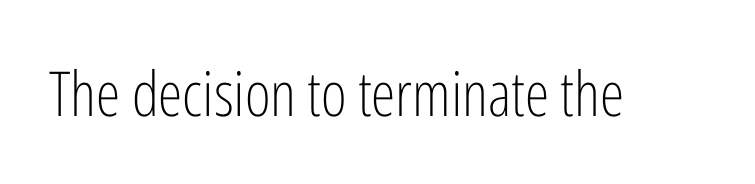
Characters remain perfectly vertical along every line. Caption: face not bold, strokes unweighted. Descender tails drop into unmarked territory. Students, note that the glyphs here touch the page at normal intervals. Each letter keeps its own natural width here, so spacing adapts to shape. Typographically, this falls in the sans-serif category.
